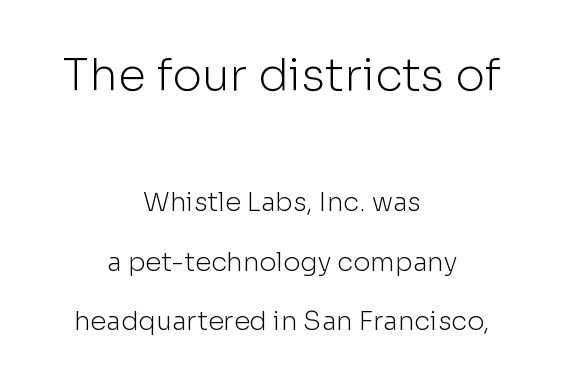
The letters sit at their default tracking, neither squeezed nor spread. The designer dialed line spacing up above the default. These lines are rendered in a variable-pitch font. Both edges are ragged and mirror each other, which tells us the setting is centered.
